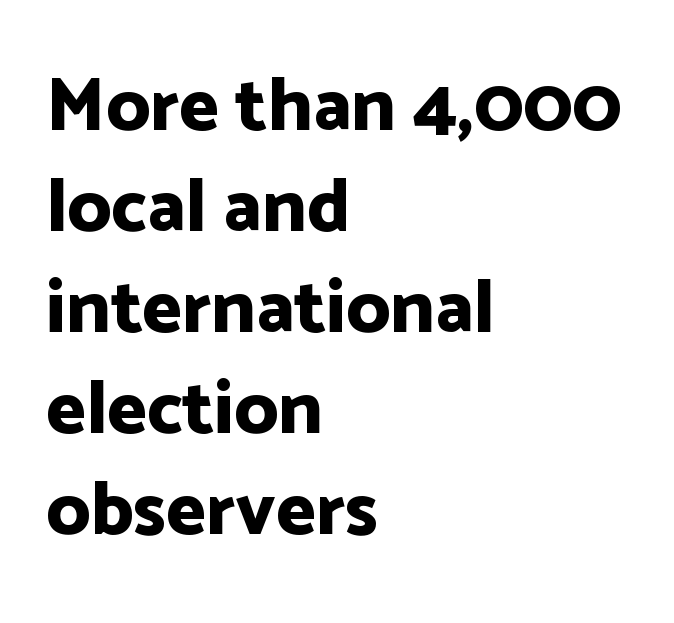
{"serif": "no", "italic": "no", "bold": "yes", "weight": "bold", "width": "normal", "stroke_contrast": "low", "x_height": "medium", "monospaced": "no", "underline": "no", "align": "left", "line_spacing": "normal", "line_spacing_ratio": 1.33, "letter_spacing": "normal", "letter_spacing_em": 0.0, "glyph_px": 76}
